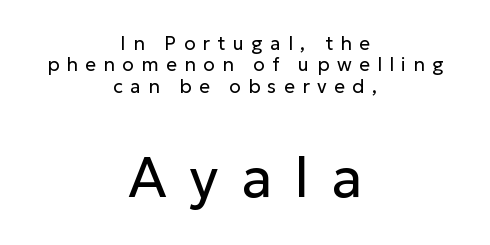
Casual observation: everything's sitting right in the middle. Note the varied advance widths — an 'i' is clearly narrower than an 'm'. Style check: upright. The rendering uses a small line-height, squeezing the rows. This reads as an unemphasized weight, regular at the heaviest.
